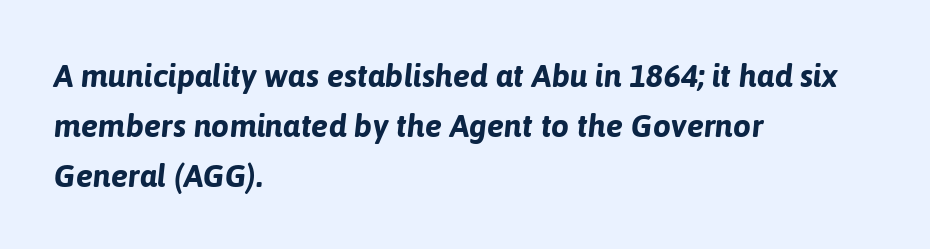
Q: Is the text bold? A: Yes.
Q: Is the text italic (slanted)? A: Yes, it leans right by about 6 degrees.
Q: Is the text underlined? A: No.
Q: How is the paragraph aligned? A: Left-aligned.
Q: Is the spacing between letters normal or unusually wide? A: Normal.
Q: Is the spacing between lines tight, normal or loose? A: Normal.
Q: Width (condensed, normal, or wide)? A: Normal.
Q: Stroke contrast? A: Low.
Q: x-height? A: Medium.
Q: Monospaced? A: No.
